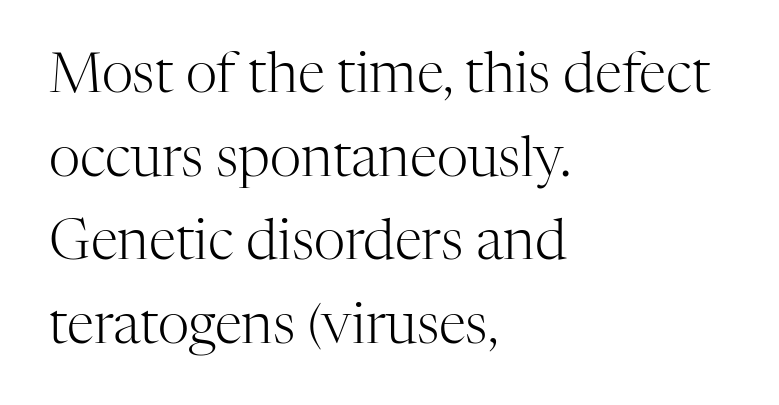
The letters look calm and open, with moderate or lighter stems. Casual observation: everything's shoved over to the left. Do the characters align in a grid? No, the font is proportional. Summary of vertical rhythm: regular, with standard interline spacing.
